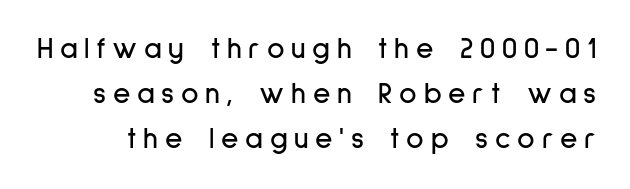
The image shows 30 px condensed sans-serif type, upright; set normal line spacing (1.5x), unusually wide letter spacing (+0.22 em), not underlined; low stroke contrast and a medium x-height.
